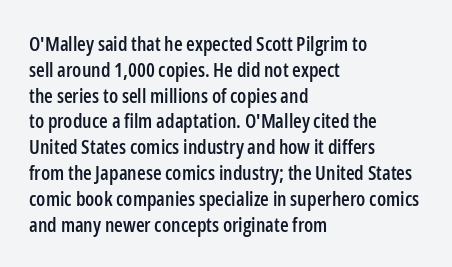
Is there any slant? The stems are plumb. Clear beneath every line of the passage. Nobody touched the tracking dial on this one. Line beginnings align vertically; line endings do not. One glance says typical: line gaps are just what's usual.
